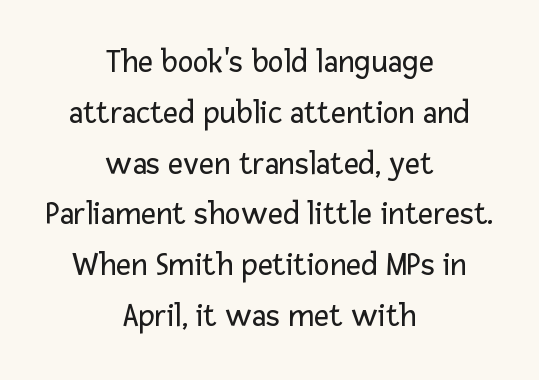
Q: Is the text bold? A: No.
Q: Is the text italic (slanted)? A: No, it is upright.
Q: Is the typeface a serif or a sans-serif typeface? A: Sans-serif.
Q: Is the text underlined? A: No.
Q: How is the paragraph aligned? A: Centered.
Q: Is the spacing between letters normal or unusually wide? A: Normal.
Q: Is the spacing between lines tight, normal or loose? A: Normal.
Q: Width (condensed, normal, or wide)? A: Normal.
Q: Stroke contrast? A: Low.
Q: x-height? A: Medium.
Q: Monospaced? A: No.
